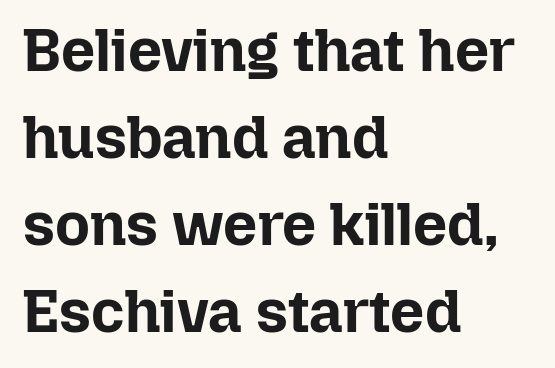
Alignment: flush left. Observe the ordinary spacing: letters are neighbours, not strangers. The letters are bold, with thick, heavy strokes. Unlike italic type, these characters show no tilt at all. The letters advance in unequal steps, a hallmark of proportional type. Anything drawn beneath the words? Only blank space.
